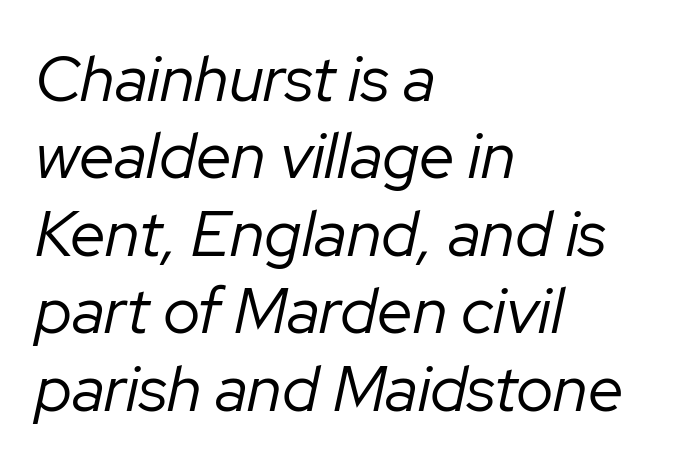
{"italic": "yes", "lean": "right", "slant_degrees": 12, "bold": "no", "weight": "regular", "width": "normal", "stroke_contrast": "low", "x_height": "medium", "monospaced": "no", "underline": "no", "align": "left", "line_spacing_ratio": 1.21, "letter_spacing": "normal", "letter_spacing_em": 0.0, "glyph_px": 64}
